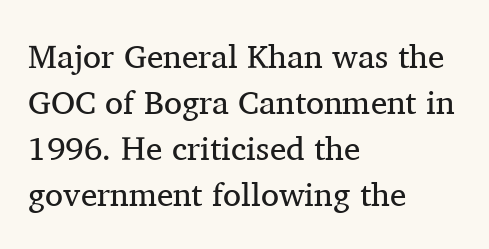
Q: Is the text bold? A: No.
Q: Is the text italic (slanted)? A: No, it is upright.
Q: Is the typeface a serif or a sans-serif typeface? A: Serif.
Q: Is the text underlined? A: No.
Q: How is the paragraph aligned? A: Left-aligned.
Q: Is the spacing between letters normal or unusually wide? A: Normal.
Q: Is the spacing between lines tight, normal or loose? A: Normal.
Q: Width (condensed, normal, or wide)? A: Normal.
Q: Stroke contrast? A: Medium.
Q: x-height? A: Medium.
Q: Monospaced? A: No.
